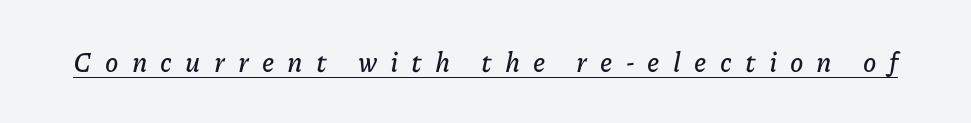
{"italic": "yes", "lean": "right", "slant_degrees": 11, "underline": "yes", "letter_spacing": "wide", "letter_spacing_em": 0.49, "glyph_px": 27}
